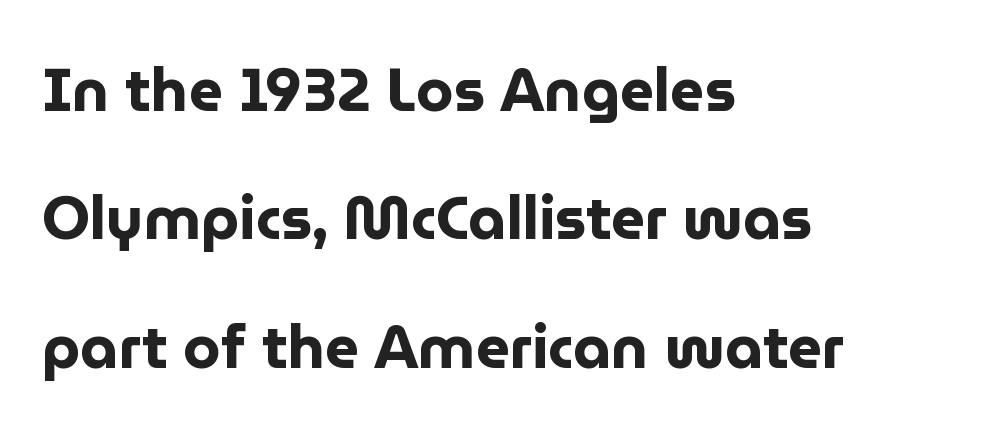
{"serif": "no", "italic": "no", "bold": "yes", "weight": "bold", "width": "normal", "stroke_contrast": "low", "x_height": "medium", "monospaced": "no", "underline": "no", "align": "left", "line_spacing": "loose", "line_spacing_ratio": 2.14, "letter_spacing": "normal", "letter_spacing_em": 0.0, "glyph_px": 60}
